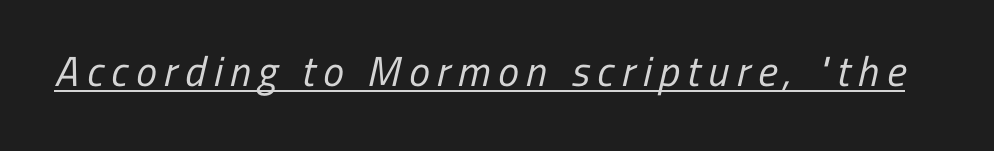
The text was rendered using a sans face with plain stroke endings. No heavy texture on the line: the type isn't bold. Each line of the rendering has a horizontal stroke beneath the glyphs. A typesetter would call this proportional, since set widths differ per character.
